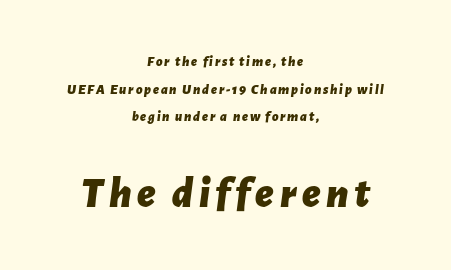
Each row of text sits above clean, open space. Look at the glyph heights: the lower group is clearly the bigger setting. Is the type slanted? Yes — the strokes lean at a clear angle. Think of a printed novel: that variable character pitch is what you see here.
